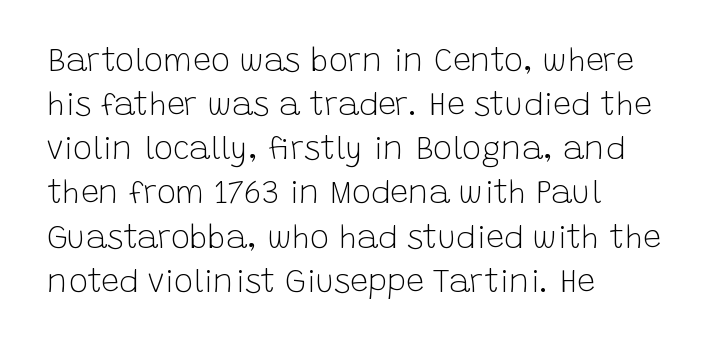
This rendering leaves character spacing at its baseline value. In CSS terms this would be text-align: left. Note the varied advance widths — an 'i' is clearly narrower than an 'm'. You can tell it's not italic because the verticals are truly vertical. Letterform terminals end flat and unadorned throughout the passage.
